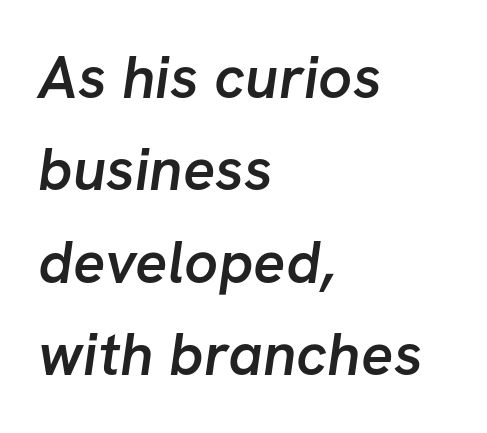
{"serif": "no", "bold": "semi", "weight": "semibold", "width": "normal", "stroke_contrast": "low", "x_height": "medium", "monospaced": "no", "underline": "no", "align": "left", "line_spacing": "normal", "line_spacing_ratio": 1.54, "letter_spacing": "normal", "letter_spacing_em": 0.0, "glyph_px": 60}
